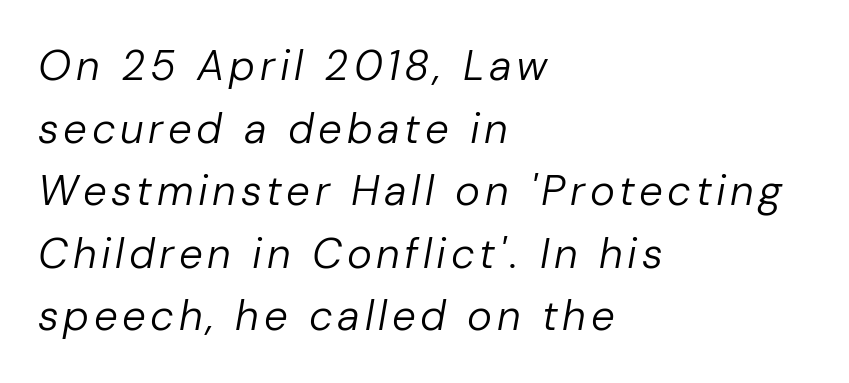
{"italic": "yes", "lean": "right", "slant_degrees": 10, "bold": "no", "weight": "regular", "width": "normal", "stroke_contrast": "low", "x_height": "medium", "monospaced": "no", "underline": "no", "align": "left", "line_spacing": "normal", "line_spacing_ratio": 1.49, "glyph_px": 42}
